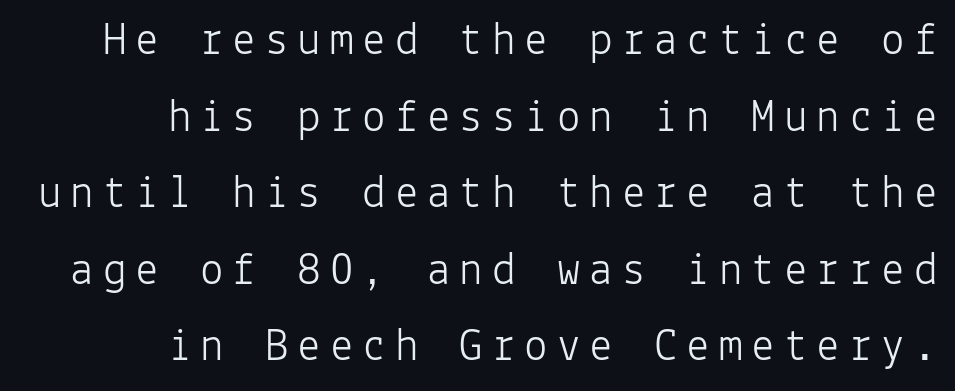
The image shows 47 px light sans-serif type, upright, monospaced; set right-aligned, normal line spacing (1.63x), not underlined; low stroke contrast and a medium x-height.
